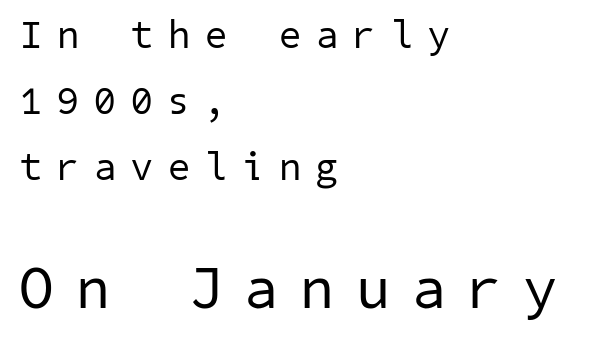
Q: Is the text bold? A: No.
Q: Is the typeface a serif or a sans-serif typeface? A: Sans-serif.
Q: Is the text underlined? A: No.
Q: How is the paragraph aligned? A: Left-aligned.
Q: Is the spacing between letters normal or unusually wide? A: Unusually wide.
Q: Is the spacing between lines tight, normal or loose? A: Normal.
Q: Which block of text is set in a larger size, the first (top) or the second (bottom)? A: The second (bottom) one.
Q: Width (condensed, normal, or wide)? A: Normal.
Q: Stroke contrast? A: Low.
Q: x-height? A: Medium.
